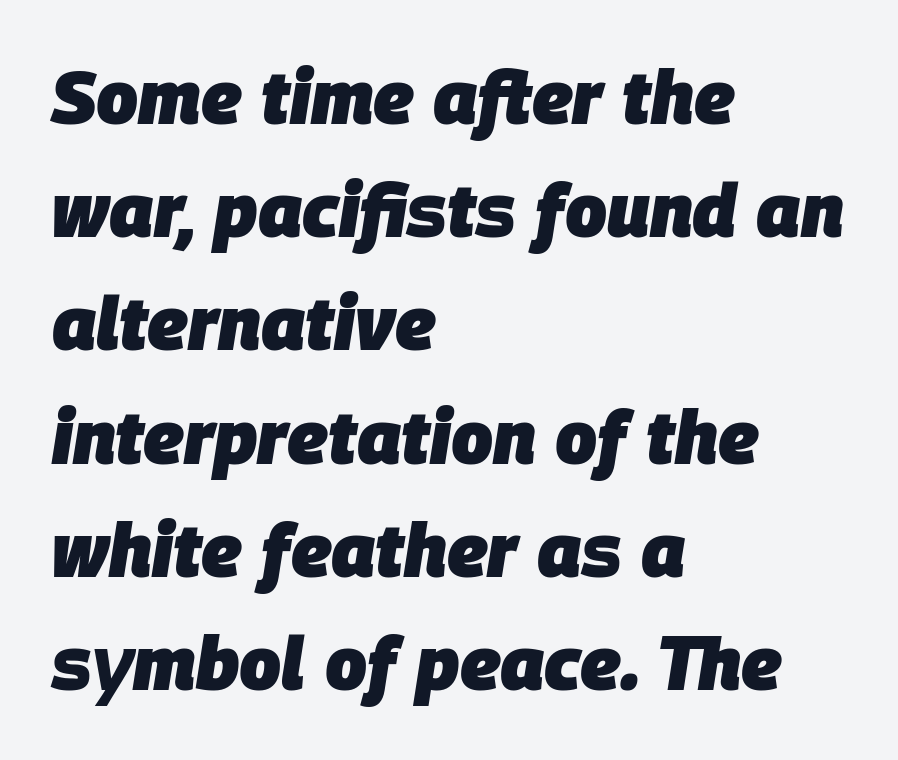
{"italic": "yes", "lean": "right", "slant_degrees": 9, "bold": "yes", "weight": "heavy", "width": "normal", "stroke_contrast": "low", "x_height": "large", "monospaced": "no", "underline": "no", "align": "left", "line_spacing": "normal", "line_spacing_ratio": 1.53, "letter_spacing": "normal", "letter_spacing_em": 0.0, "glyph_px": 74}
